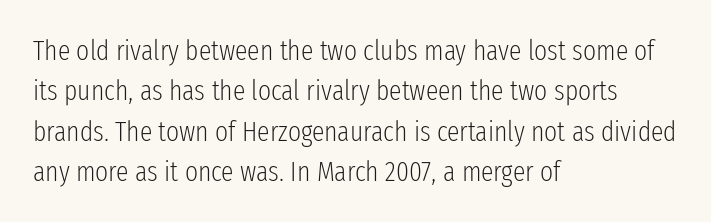
The image shows 28 px light, condensed sans-serif type, upright; set left-aligned, normal line spacing (1.44x), normal letter spacing, not underlined; low stroke contrast and a medium x-height.
